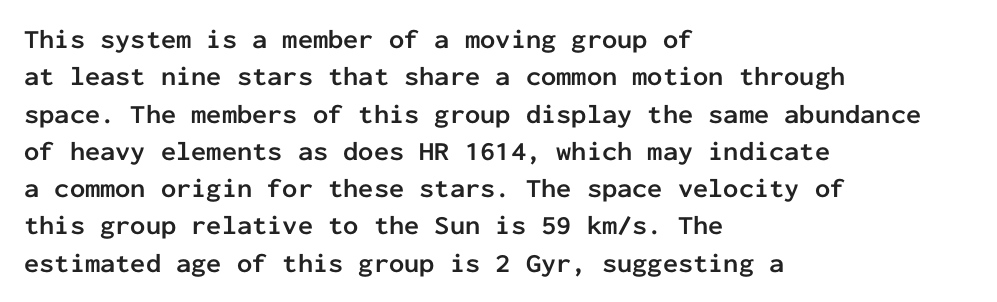
The image shows 27 px bold type, upright; set left-aligned, normal line spacing (1.38x), normal letter spacing, not underlined.
